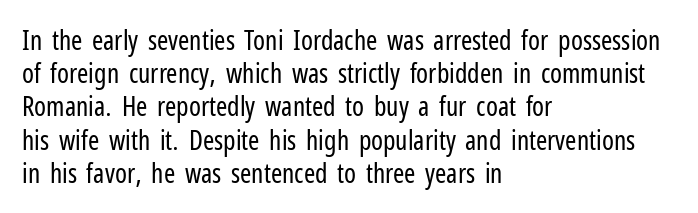
Q: Is the text bold? A: No.
Q: Is the text italic (slanted)? A: No, it is upright.
Q: Is the text underlined? A: No.
Q: How is the paragraph aligned? A: Left-aligned.
Q: Is the spacing between letters normal or unusually wide? A: Normal.
